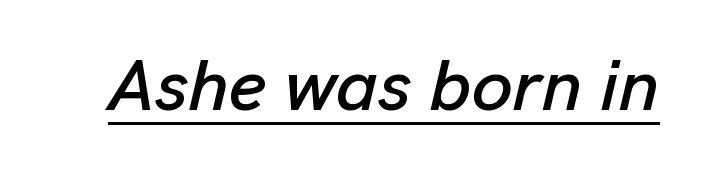
{"italic": "yes", "lean": "right", "slant_degrees": 13, "width": "normal", "stroke_contrast": "low", "x_height": "medium", "monospaced": "no", "underline": "yes", "letter_spacing": "normal", "letter_spacing_em": 0.0, "glyph_px": 73}
